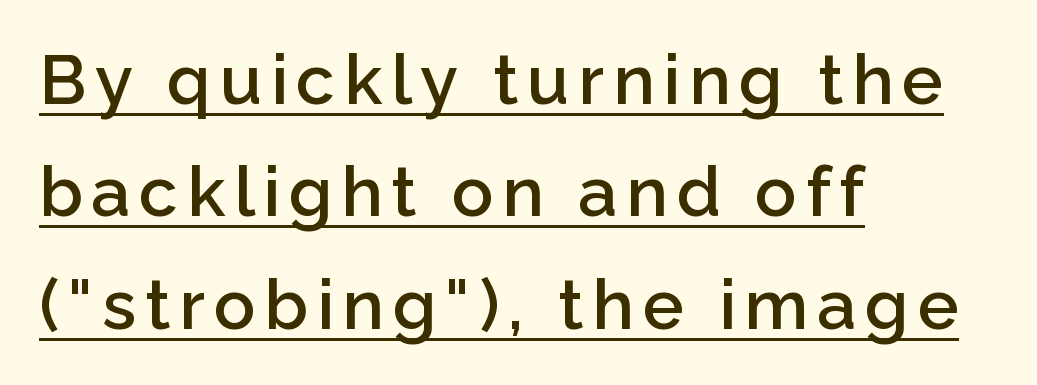
One-word summary of the alignment: left. Serif or sans? Sans — the stroke terminals are bare. Spacing verdict: proportional, widths tailored to each character. The specimen reads as upright at a glance.
